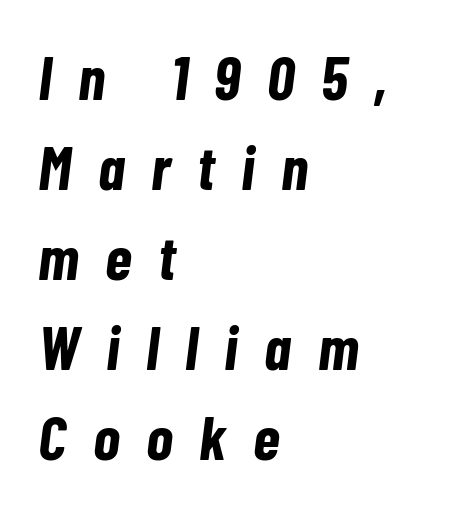
{"italic": "yes", "lean": "right", "slant_degrees": 7, "bold": "yes", "weight": "bold", "width": "condensed", "stroke_contrast": "low", "x_height": "medium", "monospaced": "no", "underline": "no", "align": "left", "line_spacing": "normal", "line_spacing_ratio": 1.45, "letter_spacing": "wide", "letter_spacing_em": 0.43, "glyph_px": 62}
